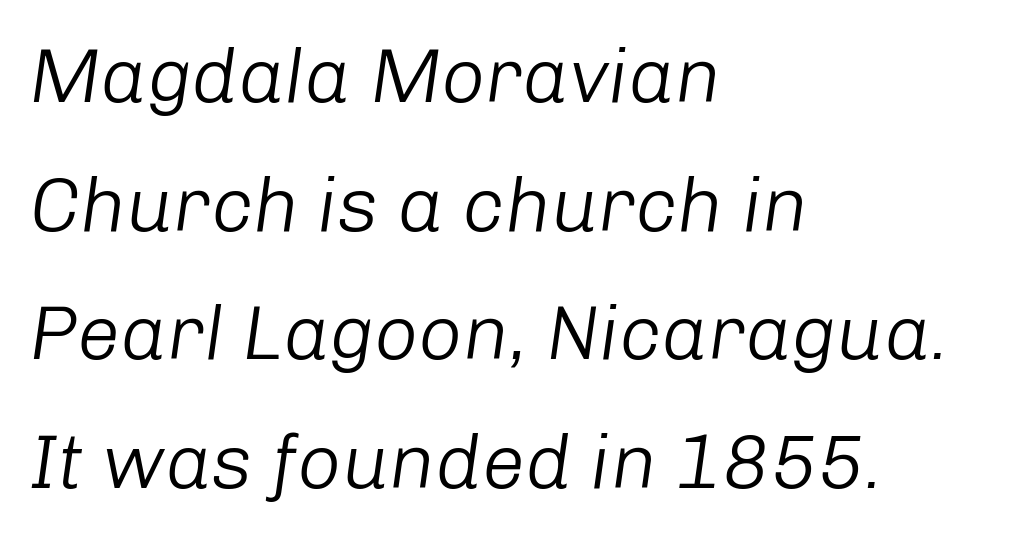
The image shows 77 px light type, italic (leaning right); set left-aligned, normal line spacing (1.67x), normal letter spacing, not underlined; low stroke contrast and a medium x-height.
